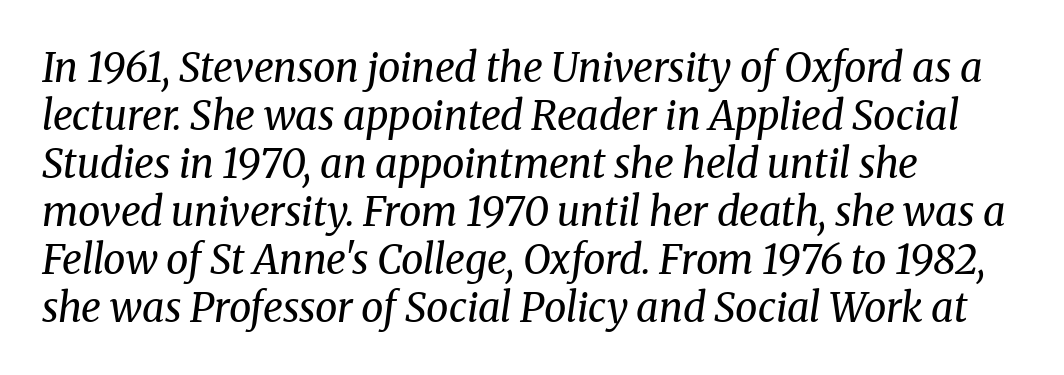
{"serif": "yes", "italic": "yes", "lean": "right", "slant_degrees": 8, "bold": "no", "weight": "regular", "width": "normal", "stroke_contrast": "medium", "x_height": "medium", "monospaced": "no", "underline": "no", "align": "left", "line_spacing_ratio": 1.2, "letter_spacing": "normal", "letter_spacing_em": 0.0, "glyph_px": 40}
